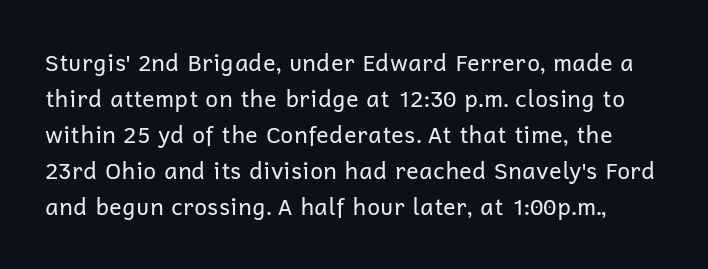
The image shows 23 px text type, upright; set normal line spacing (1.57x), normal letter spacing, not underlined.
